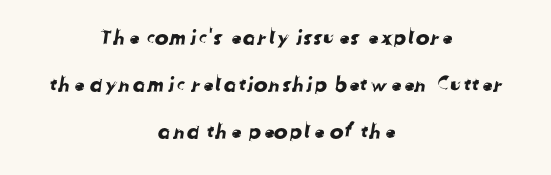
Q: Is the text underlined? A: No.
Q: How is the paragraph aligned? A: Centered.
Q: Is the spacing between letters normal or unusually wide? A: Normal.
Q: Is the spacing between lines tight, normal or loose? A: Loose.
